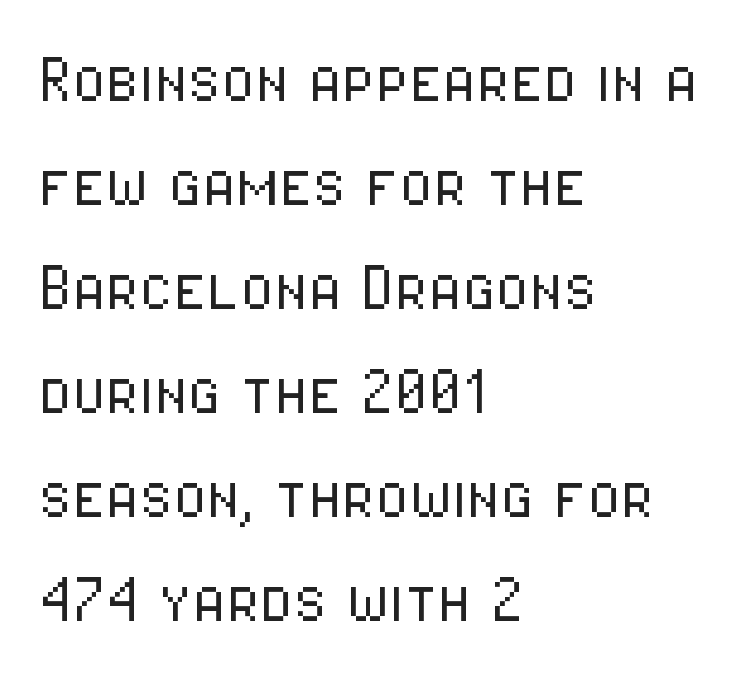
The image shows 77 px light, condensed sans-serif type, upright; set left-aligned, normal line spacing (1.35x), normal letter spacing, not underlined; low stroke contrast and a medium x-height.
